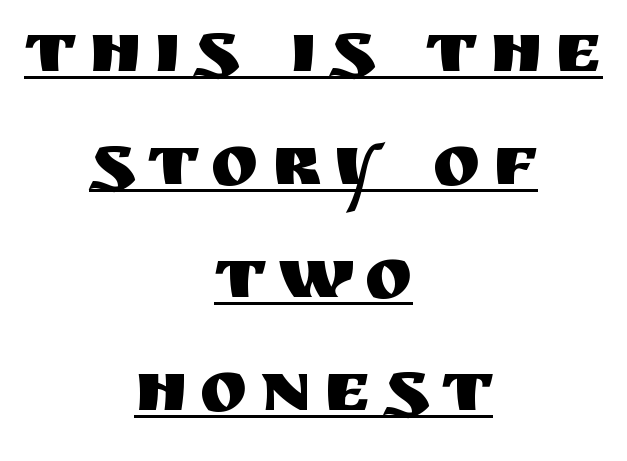
{"serif": "no", "italic": "no", "width": "normal", "stroke_contrast": "medium", "x_height": "large", "monospaced": "no", "underline": "yes", "align": "center", "line_spacing": "normal", "line_spacing_ratio": 1.57, "glyph_px": 72}
